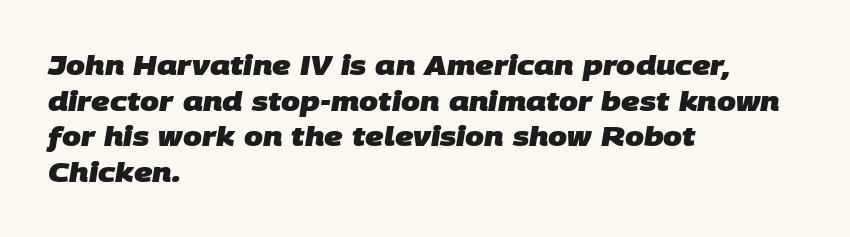
{"bold": "yes", "underline": "no", "align": "left", "line_spacing": "normal", "line_spacing_ratio": 1.32, "letter_spacing": "normal", "letter_spacing_em": 0.0, "glyph_px": 27}
